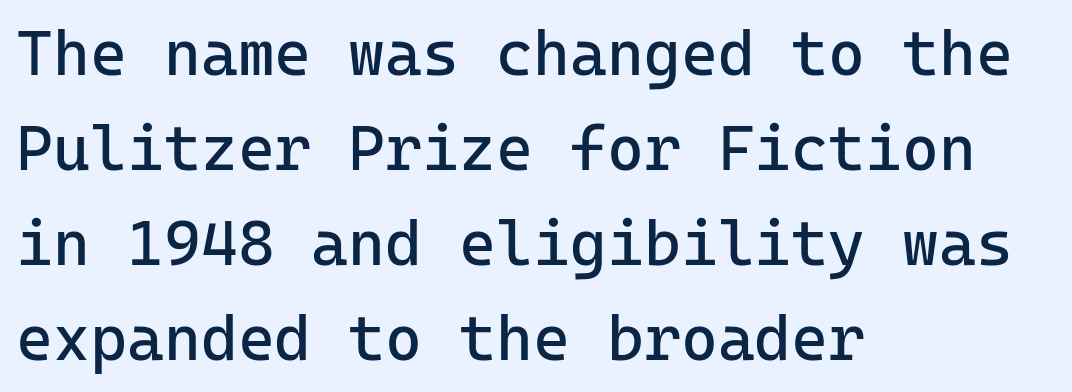
{"serif": "no", "italic": "no", "bold": "no", "weight": "regular", "width": "normal", "stroke_contrast": "low", "x_height": "medium", "monospaced": "yes", "underline": "no", "align": "left", "line_spacing": "normal", "line_spacing_ratio": 1.51, "letter_spacing": "normal", "letter_spacing_em": 0.0, "glyph_px": 63}
